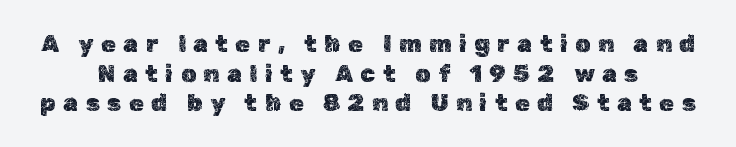
Q: Is the text italic (slanted)? A: No, it is upright.
Q: Is the text underlined? A: No.
Q: Is the spacing between letters normal or unusually wide? A: Unusually wide.
